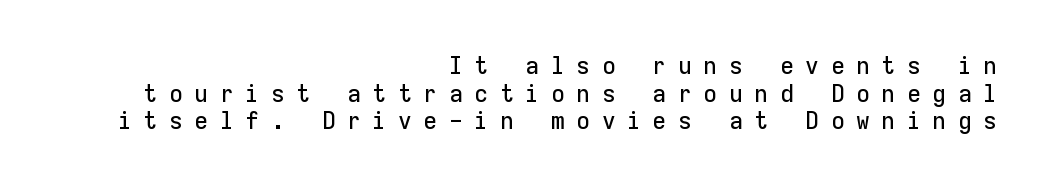
{"italic": "no", "underline": "no", "align": "right", "line_spacing": "tight", "line_spacing_ratio": 1.11, "letter_spacing": "wide", "letter_spacing_em": 0.47, "glyph_px": 25}
